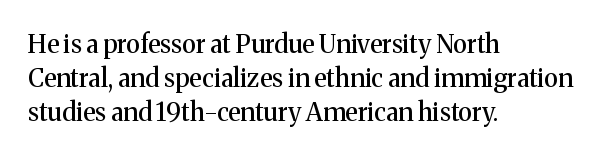
The image shows 25 px text type, upright; set left-aligned, normal line spacing (1.37x), normal letter spacing, not underlined.
